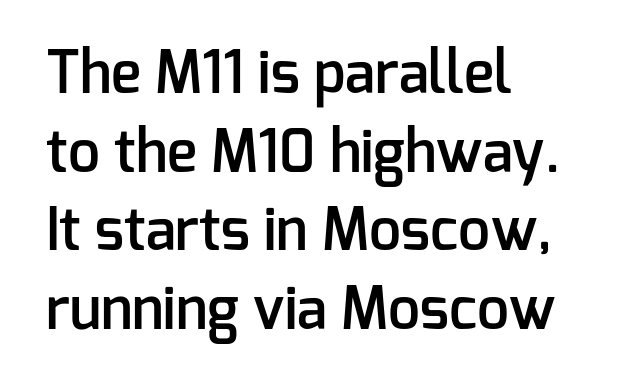
The image shows 57 px semibold sans-serif type, upright; set left-aligned, normal line spacing (1.38x), normal letter spacing, not underlined; low stroke contrast and a medium x-height.
